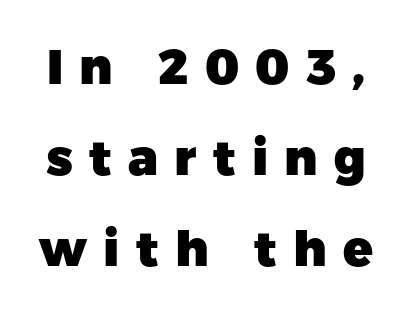
The image shows 49 px heavy sans-serif type, upright; set line spacing 1.86x, unusually wide letter spacing (+0.33 em), not underlined; low stroke contrast and a medium x-height.
